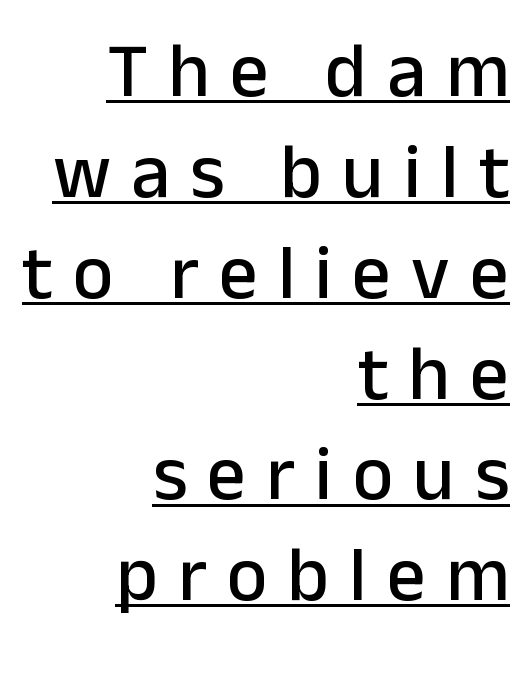
Here the glyphs are tracked loosely, breaking word shapes into spaced letters. Compared with undecorated copy, this sample adds a rule below the words. This is roman type, the default non-slanted kind. Character widths vary here, with narrow letters taking less room than wide ones.
